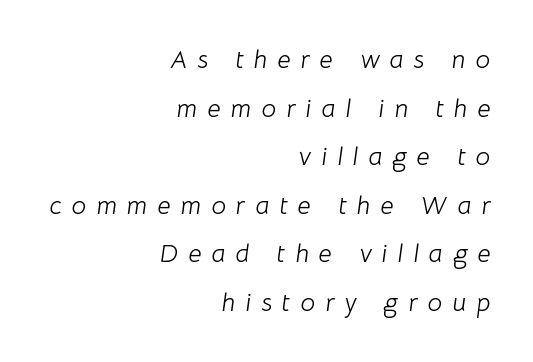
The image shows 26 px text type, italic (leaning right); set right-aligned, line spacing 1.87x, unusually wide letter spacing (+0.39 em), not underlined.
